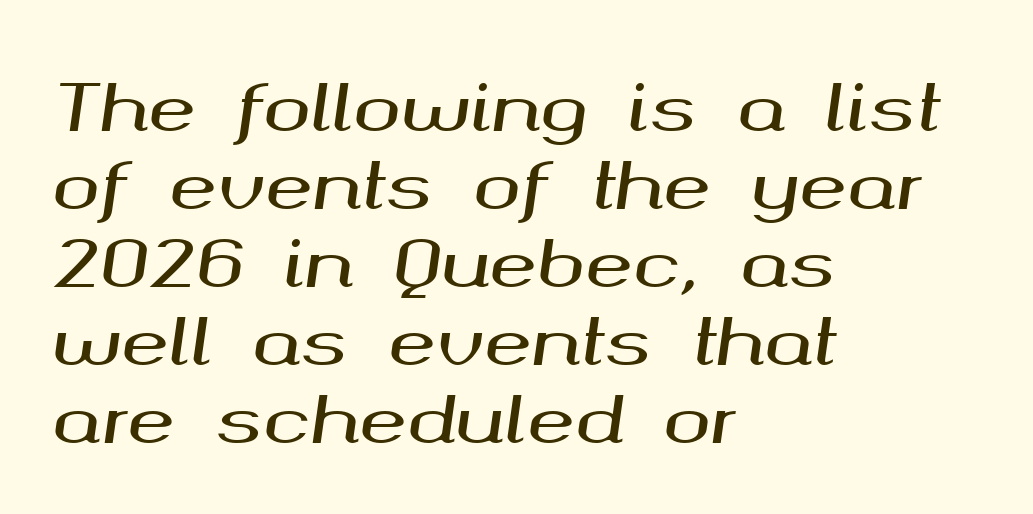
The image shows 64 px wide type, italic (leaning right); set left-aligned, line spacing 1.22x, normal letter spacing, not underlined; medium stroke contrast and a medium x-height.
